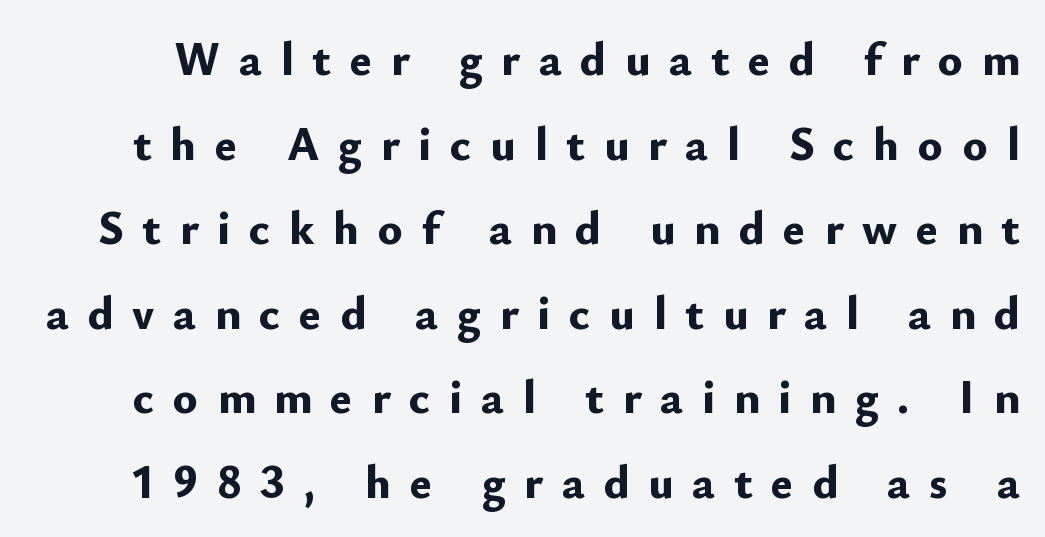
Q: Is the text bold? A: Yes.
Q: Is the text italic (slanted)? A: No, it is upright.
Q: Is the typeface a serif or a sans-serif typeface? A: Sans-serif.
Q: Is the text underlined? A: No.
Q: Is the spacing between letters normal or unusually wide? A: Unusually wide.
Q: Width (condensed, normal, or wide)? A: Normal.
Q: Stroke contrast? A: Low.
Q: x-height? A: Small.
Q: Monospaced? A: No.
